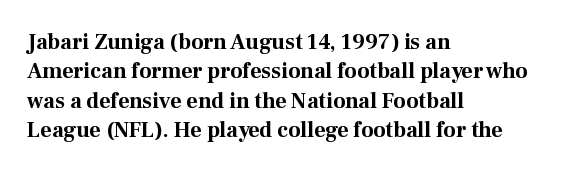
The image shows 22 px bold type, upright; set left-aligned, normal line spacing (1.34x), normal letter spacing, not underlined.
